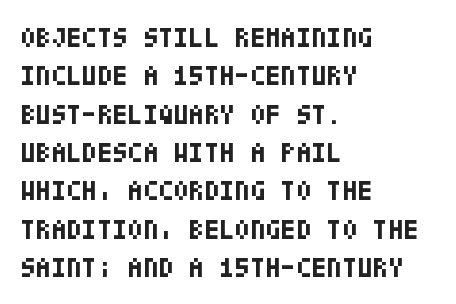
{"serif": "no", "italic": "no", "bold": "yes", "weight": "bold", "width": "condensed", "stroke_contrast": "low", "x_height": "large", "underline": "no", "align": "left", "line_spacing": "normal", "line_spacing_ratio": 1.37, "letter_spacing": "normal", "letter_spacing_em": 0.0, "glyph_px": 28}
